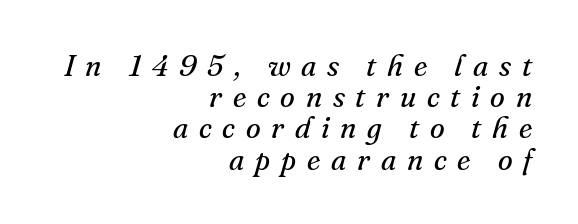
The image shows 30 px regular-weight serif type, italic (leaning right); set right-aligned, tight line spacing (1.04x), unusually wide letter spacing (+0.36 em), not underlined; medium stroke contrast and a small x-height.
